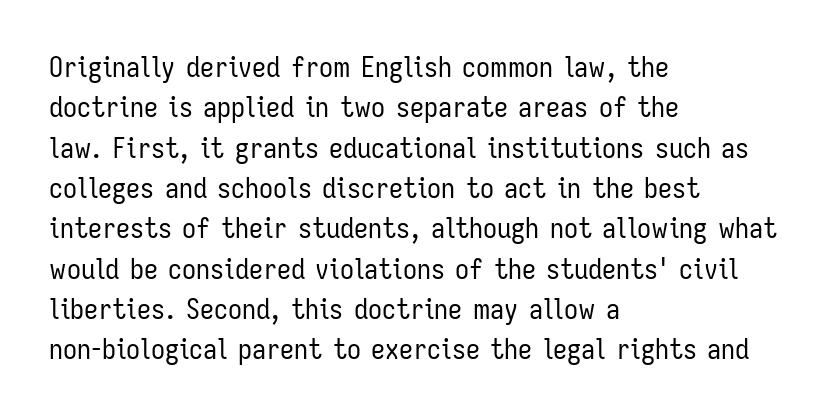
The image shows 28 px regular-weight, condensed sans-serif type, upright; set left-aligned, normal line spacing (1.44x), normal letter spacing, not underlined; low stroke contrast and a medium x-height.
